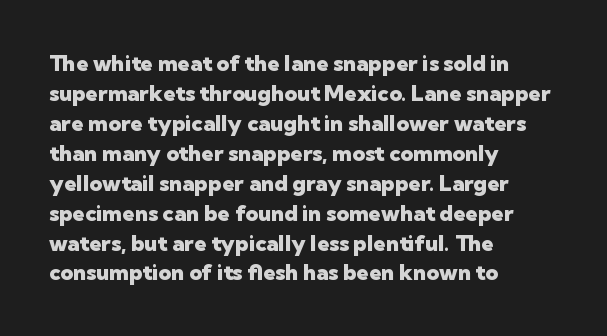
The image shows 22 px bold type, upright; set left-aligned, normal line spacing (1.36x), normal letter spacing, not underlined.
